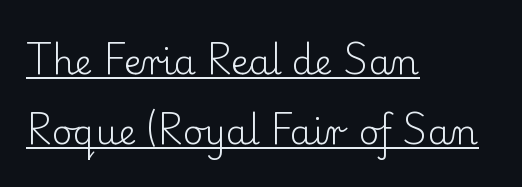
Q: Is the text bold? A: No.
Q: Is the text italic (slanted)? A: No, it is upright.
Q: Is the text underlined? A: Yes.
Q: How is the paragraph aligned? A: Left-aligned.
Q: Is the spacing between letters normal or unusually wide? A: Normal.
Q: Is the spacing between lines tight, normal or loose? A: Loose.
Q: Width (condensed, normal, or wide)? A: Normal.
Q: Stroke contrast? A: Low.
Q: x-height? A: Small.
Q: Monospaced? A: No.
